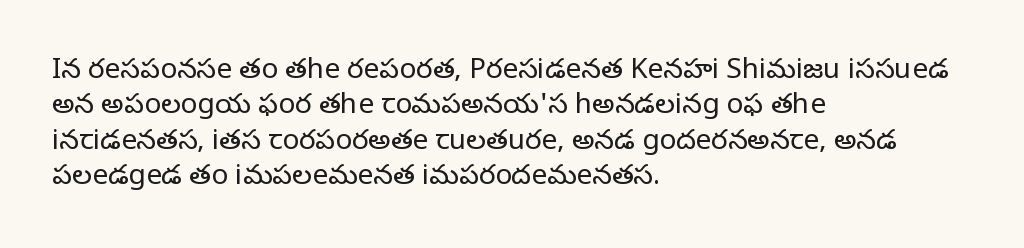
{"serif": "yes", "italic": "no", "bold": "no", "weight": "regular", "width": "normal", "stroke_contrast": "low", "x_height": "large", "monospaced": "no", "underline": "no", "align": "left", "line_spacing": "normal", "line_spacing_ratio": 1.26, "letter_spacing": "normal", "letter_spacing_em": 0.0, "glyph_px": 28}
